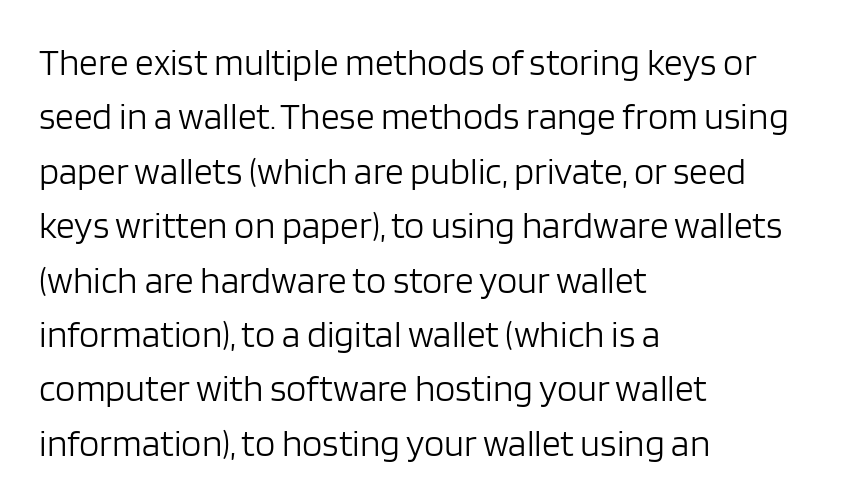
{"serif": "no", "italic": "no", "bold": "no", "weight": "light", "width": "normal", "stroke_contrast": "low", "x_height": "large", "monospaced": "no", "underline": "no", "align": "left", "line_spacing": "normal", "line_spacing_ratio": 1.47, "letter_spacing": "normal", "letter_spacing_em": 0.0, "glyph_px": 37}
